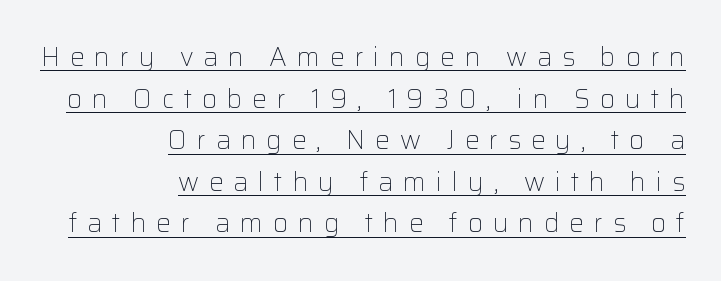
{"italic": "no", "bold": "no", "underline": "yes", "align": "right", "line_spacing": "normal", "line_spacing_ratio": 1.6, "letter_spacing": "wide", "letter_spacing_em": 0.38, "glyph_px": 26}
